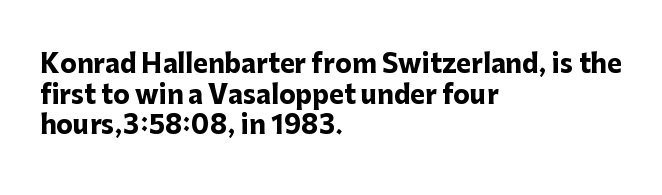
{"italic": "no", "bold": "yes", "underline": "no", "align": "left", "line_spacing_ratio": 1.23, "letter_spacing": "normal", "letter_spacing_em": 0.0, "glyph_px": 25}
